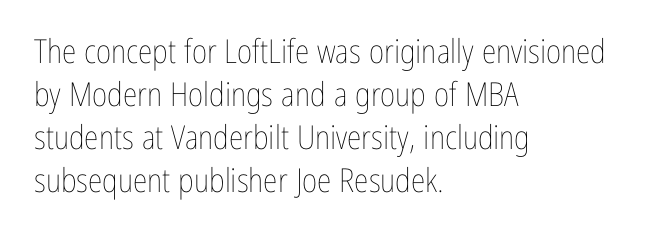
The image shows 33 px thin, condensed type, upright; set left-aligned, normal line spacing (1.3x), normal letter spacing, not underlined; low stroke contrast and a medium x-height.
